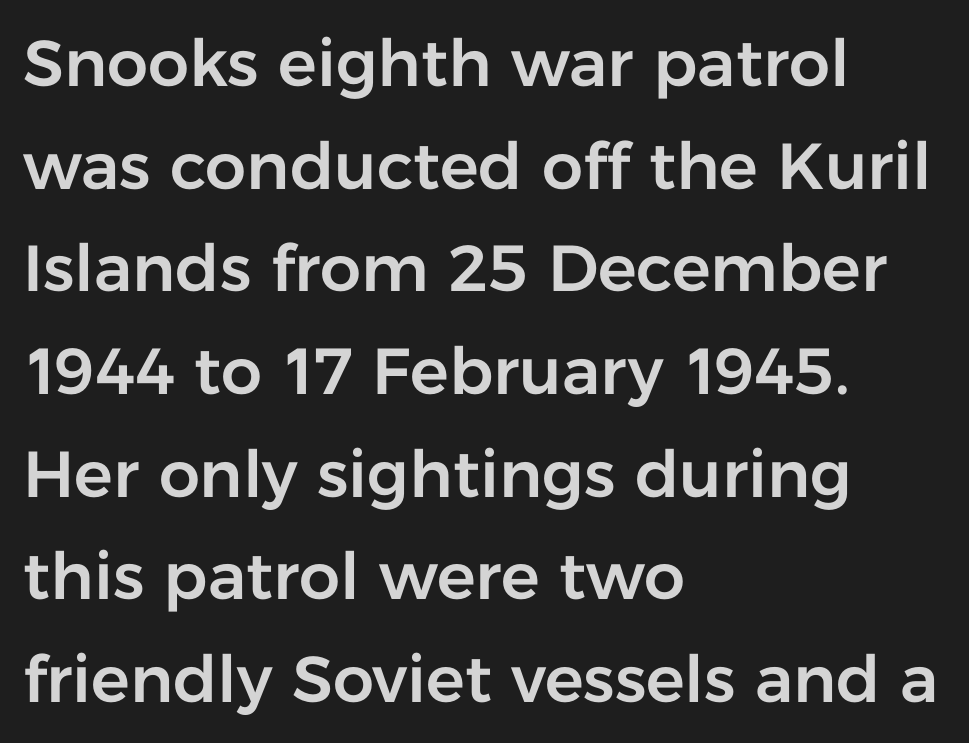
{"serif": "no", "italic": "no", "width": "normal", "stroke_contrast": "low", "x_height": "medium", "monospaced": "no", "underline": "no", "align": "left", "line_spacing": "normal", "line_spacing_ratio": 1.58, "letter_spacing": "normal", "letter_spacing_em": 0.0, "glyph_px": 65}
